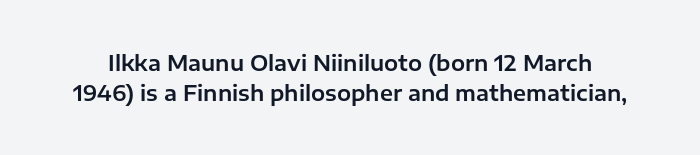
Q: Is the text italic (slanted)? A: No, it is upright.
Q: Is the text underlined? A: No.
Q: Is the spacing between letters normal or unusually wide? A: Normal.
Q: Is the spacing between lines tight, normal or loose? A: Normal.
